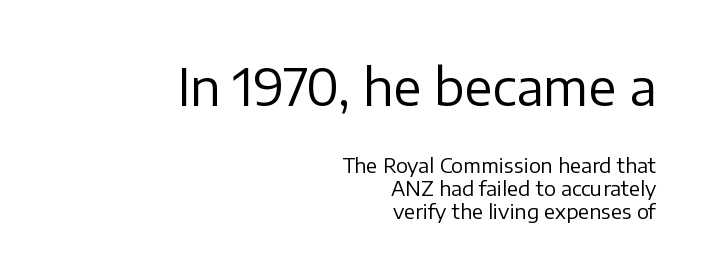
The image shows 50 px regular-weight sans-serif type, upright; set right-aligned, line spacing 1.16x, normal letter spacing, not underlined; the first (top) block is 2.5x larger; low stroke contrast and a medium x-height.
